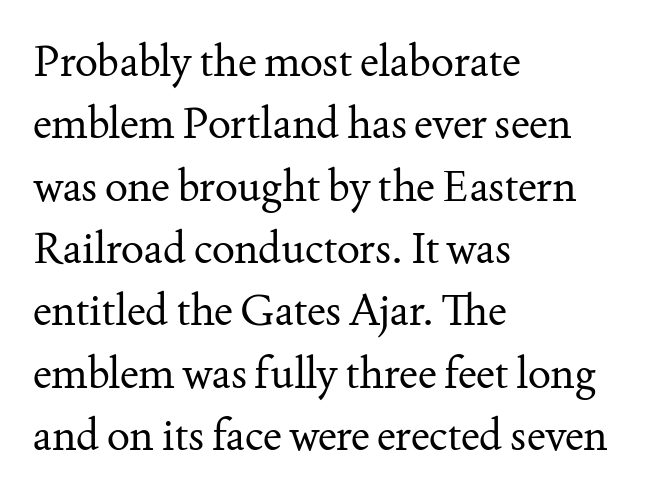
The image shows 43 px regular-weight serif type, upright; set left-aligned, normal line spacing (1.45x), normal letter spacing, not underlined; medium stroke contrast and a small x-height.
